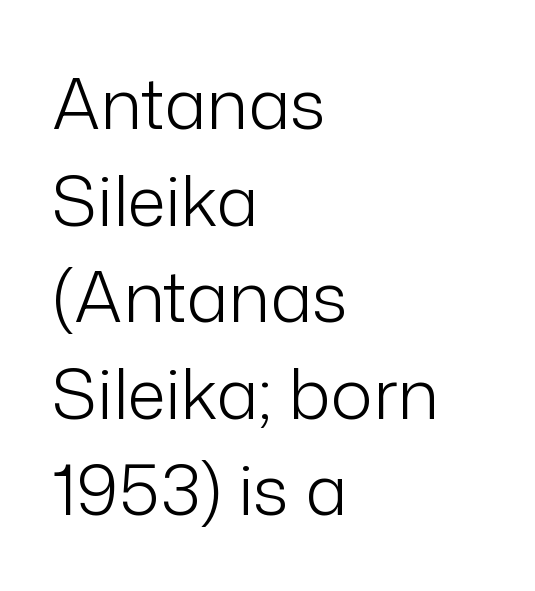
The image shows 70 px light sans-serif type, upright; set left-aligned, normal line spacing (1.38x), normal letter spacing, not underlined; low stroke contrast and a medium x-height.
